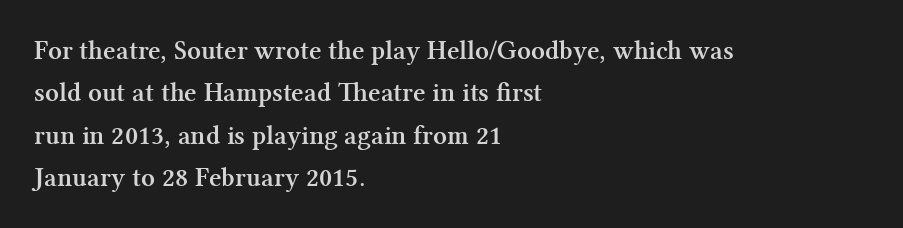
Q: Is the text bold? A: Yes.
Q: Is the text italic (slanted)? A: No, it is upright.
Q: Is the text underlined? A: No.
Q: How is the paragraph aligned? A: Left-aligned.
Q: Is the spacing between letters normal or unusually wide? A: Normal.
Q: Is the spacing between lines tight, normal or loose? A: Normal.
